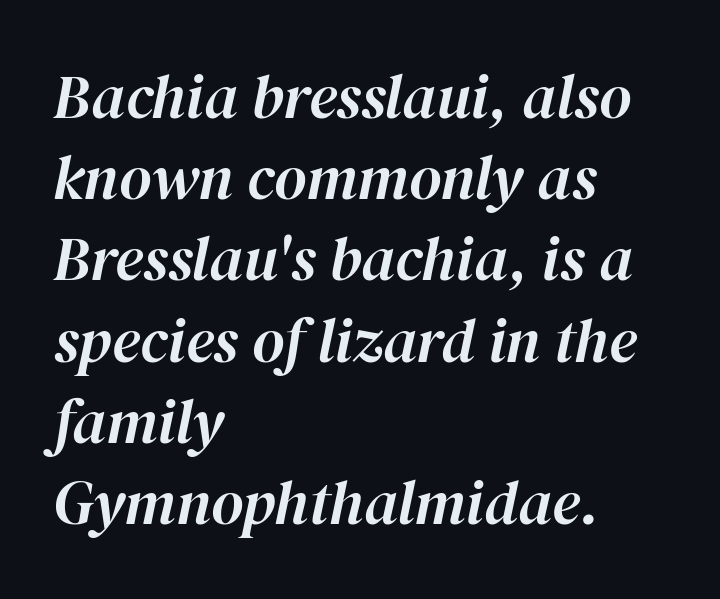
The image shows 62 px text type, italic (leaning right); set left-aligned, normal line spacing (1.31x), normal letter spacing, not underlined; high stroke contrast and a medium x-height.
